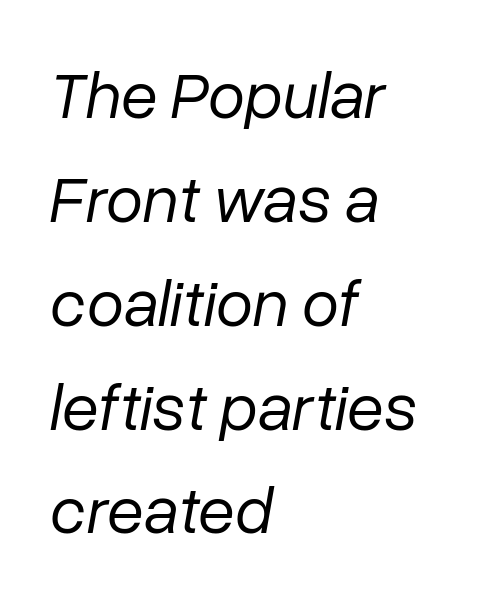
{"italic": "yes", "lean": "right", "slant_degrees": 10, "bold": "no", "weight": "regular", "width": "normal", "stroke_contrast": "low", "x_height": "medium", "monospaced": "no", "underline": "no", "align": "left", "line_spacing": "normal", "line_spacing_ratio": 1.55, "letter_spacing": "normal", "letter_spacing_em": 0.0, "glyph_px": 67}
